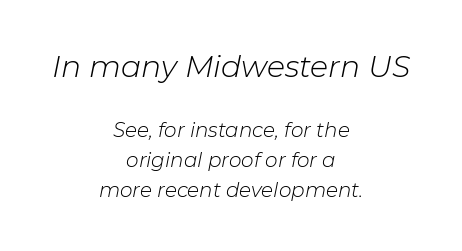
The image shows 30 px light type, italic (leaning right); set centered, normal line spacing (1.52x), normal letter spacing, not underlined; the first (top) block is 1.5x larger; low stroke contrast and a medium x-height.
